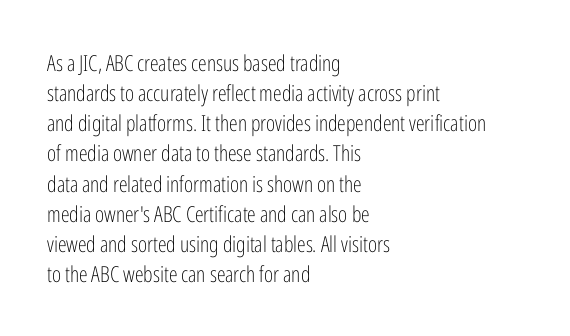
The letterforms sit shoulder to shoulder at normal distance. The space directly below the letters is spotless. Counters stay open thanks to moderate or lighter strokes. The vertical gap from one line to the next is medium. Ascenders rise straight up at ninety degrees. The ragged edge is on the right, which tells us the setting is flush left.
